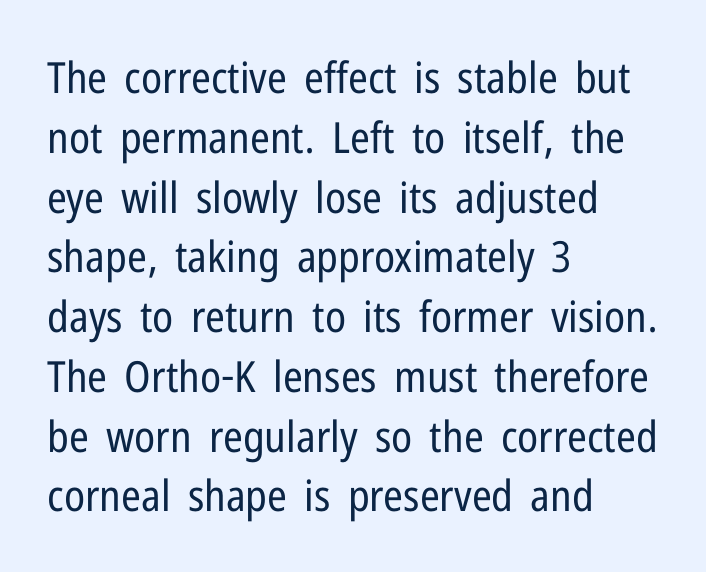
Normally led — the rows are evenly, conventionally spaced. The weight tops out at a normal text grade. You can tell from the bare stems that sans-serif type was used. When letters stand straight like this, we call the style roman or upright. Short note: letters normally spaced.
